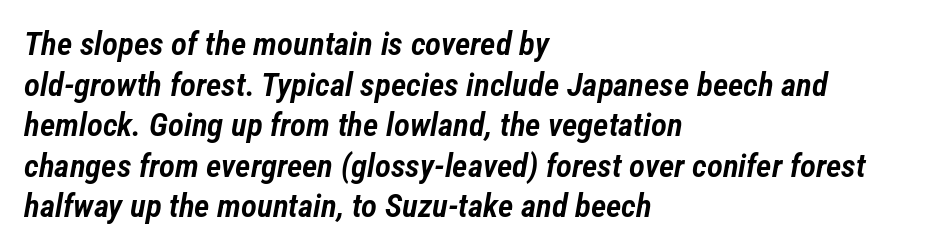
Q: Is the text bold? A: Semi-bold.
Q: Is the text italic (slanted)? A: Yes, it leans right by about 12 degrees.
Q: Is the text underlined? A: No.
Q: How is the paragraph aligned? A: Left-aligned.
Q: Is the spacing between letters normal or unusually wide? A: Normal.
Q: Width (condensed, normal, or wide)? A: Condensed.
Q: Stroke contrast? A: Low.
Q: x-height? A: Medium.
Q: Monospaced? A: No.
